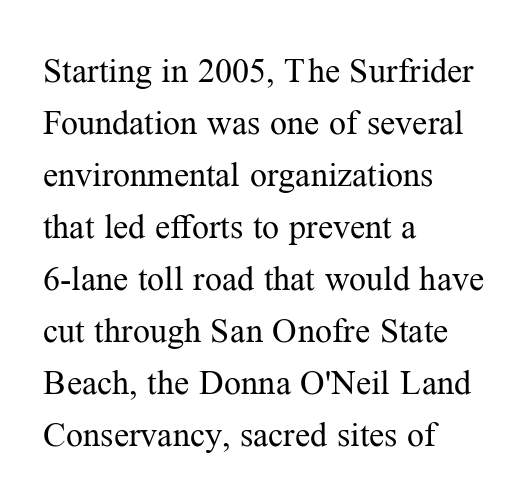
Q: Is the text bold? A: No.
Q: Is the text italic (slanted)? A: No, it is upright.
Q: Is the typeface a serif or a sans-serif typeface? A: Serif.
Q: Is the text underlined? A: No.
Q: How is the paragraph aligned? A: Left-aligned.
Q: Is the spacing between letters normal or unusually wide? A: Normal.
Q: Is the spacing between lines tight, normal or loose? A: Normal.
Q: Width (condensed, normal, or wide)? A: Normal.
Q: Stroke contrast? A: Medium.
Q: x-height? A: Medium.
Q: Monospaced? A: No.
